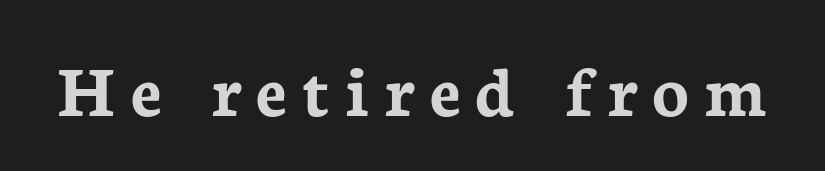
The axis of the letterforms is exactly vertical. Loose tracking; the words dissolve into strings of separated letters. The typeface chosen for these lines features serifs. The strip under each line holds only bare page. The face used here is proportionally spaced, like ordinary book or web type. The passage shown is emphatically bold.
